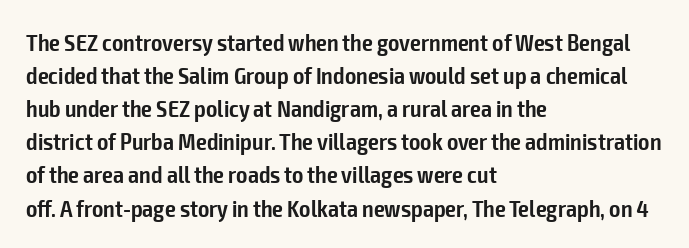
The image shows 24 px text type, upright; set left-aligned, normal line spacing (1.38x), normal letter spacing, not underlined.
